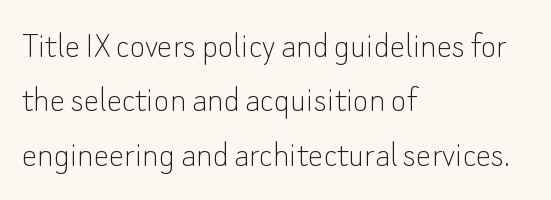
The image shows 38 px thin sans-serif type, upright; set left-aligned, normal line spacing (1.43x), normal letter spacing, not underlined; low stroke contrast and a small x-height.
